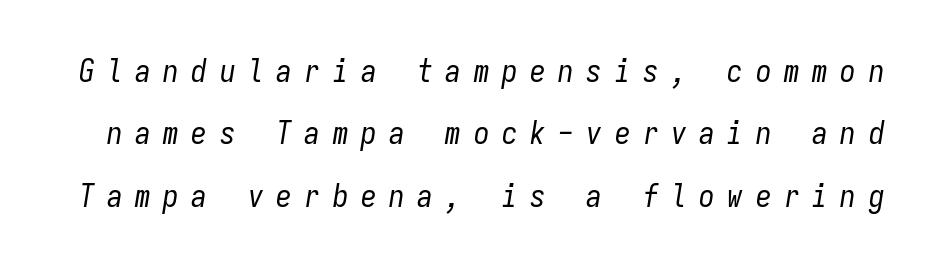
Q: Is the text bold? A: No.
Q: Is the text italic (slanted)? A: Yes, it leans right by about 9 degrees.
Q: Is the text underlined? A: No.
Q: Is the spacing between letters normal or unusually wide? A: Unusually wide.
Q: Is the spacing between lines tight, normal or loose? A: Loose.
Q: Width (condensed, normal, or wide)? A: Condensed.
Q: Stroke contrast? A: Low.
Q: x-height? A: Medium.
Q: Monospaced? A: Yes.
